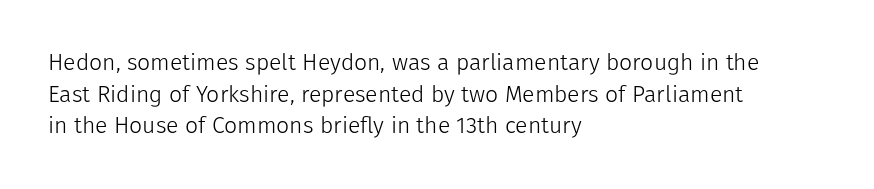
Q: Is the text bold? A: No.
Q: Is the text italic (slanted)? A: No, it is upright.
Q: Is the text underlined? A: No.
Q: How is the paragraph aligned? A: Left-aligned.
Q: Is the spacing between letters normal or unusually wide? A: Normal.
Q: Is the spacing between lines tight, normal or loose? A: Normal.
